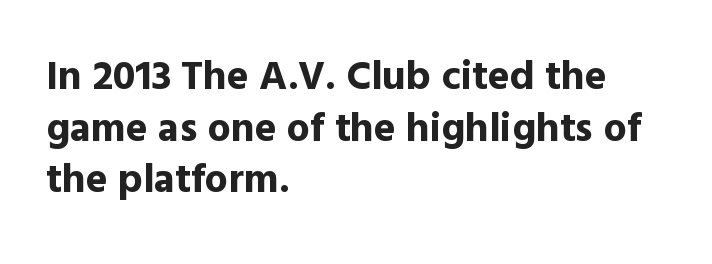
The face used here is rendered with its standard letterfit. Strong, thick strokes mark this as bold type. Plain, unruled lines of type. Visually the block forms a straight wall on the left and a jagged coastline on the right.
